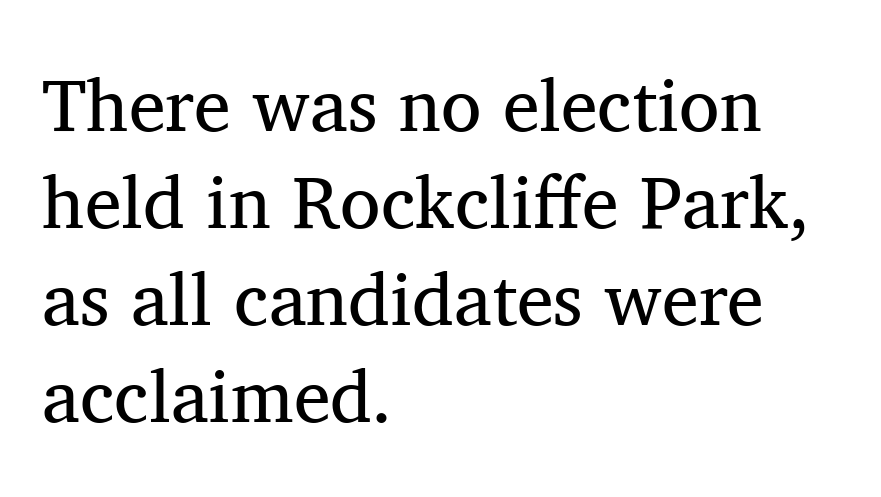
Characters follow at the spacing the type designer built in. The block of text has a typical density, with ordinary space between rows. This sample has the flowing, uneven cadence of proportional lettering. Reading down the block, your eye returns to a fixed left position each line.
